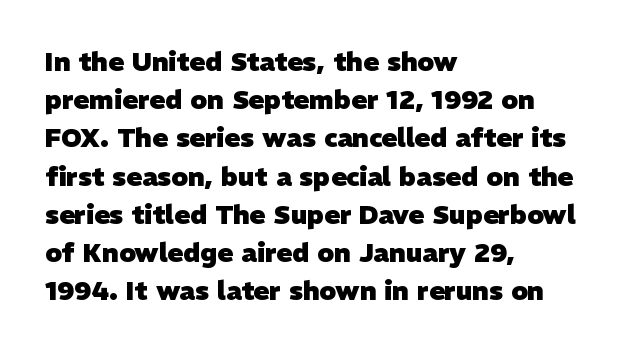
Leading: standard. The line texture is even and compact thanks to regular tracking. The passage is arranged the way most books set body copy — flush left. What weight is shown? A full bold with thick strokes. Clear beneath every line of the passage.
